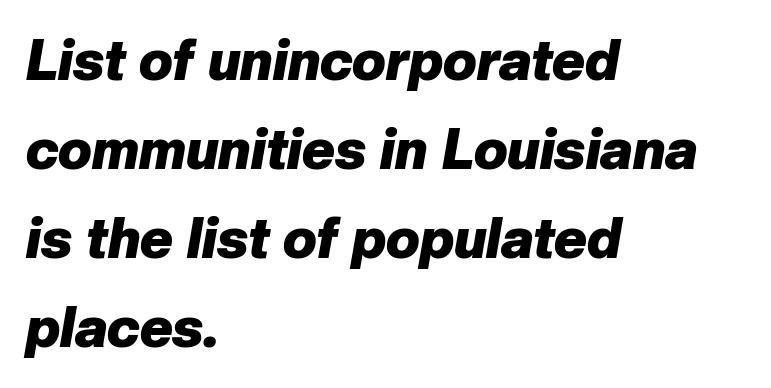
Q: Is the text bold? A: Yes.
Q: Is the text italic (slanted)? A: Yes, it leans right by about 10 degrees.
Q: Is the text underlined? A: No.
Q: How is the paragraph aligned? A: Left-aligned.
Q: Is the spacing between letters normal or unusually wide? A: Normal.
Q: Is the spacing between lines tight, normal or loose? A: Normal.
Q: Width (condensed, normal, or wide)? A: Normal.
Q: Stroke contrast? A: Low.
Q: x-height? A: Medium.
Q: Monospaced? A: No.
